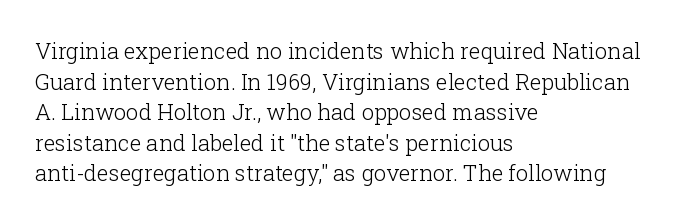
The image shows 22 px text type, upright; set left-aligned, normal line spacing (1.39x), normal letter spacing, not underlined.
